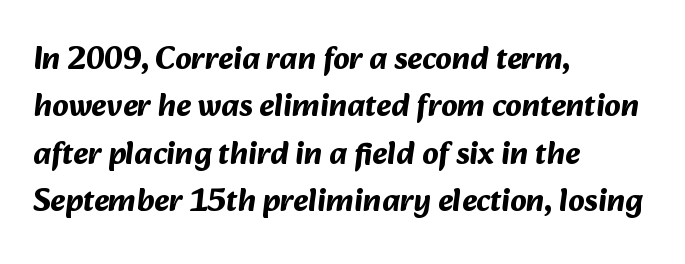
{"serif": "no", "bold": "yes", "weight": "bold", "width": "normal", "stroke_contrast": "medium", "x_height": "medium", "monospaced": "no", "underline": "no", "align": "left", "line_spacing": "normal", "line_spacing_ratio": 1.48, "letter_spacing": "normal", "letter_spacing_em": 0.0, "glyph_px": 32}
